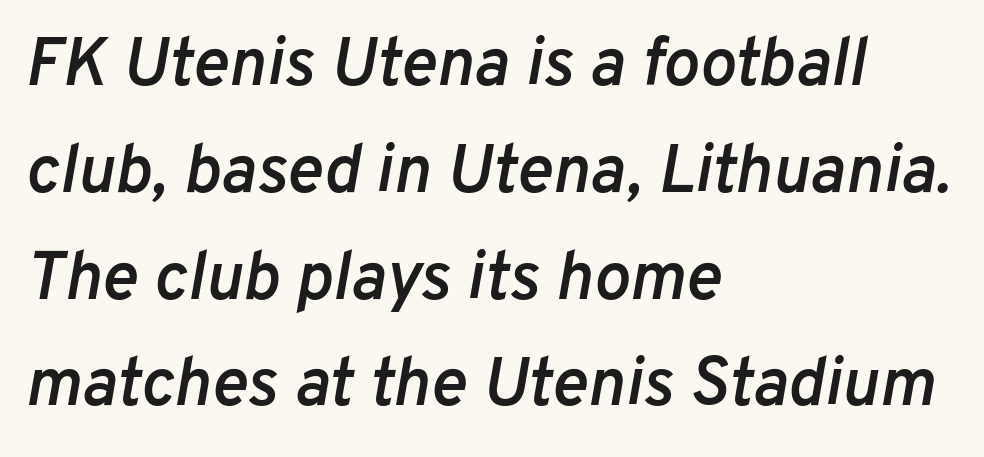
{"italic": "yes", "lean": "right", "slant_degrees": 10, "bold": "semi", "weight": "semibold", "width": "normal", "stroke_contrast": "low", "x_height": "medium", "monospaced": "no", "underline": "no", "align": "left", "line_spacing": "normal", "line_spacing_ratio": 1.57, "letter_spacing": "normal", "letter_spacing_em": 0.0, "glyph_px": 68}
